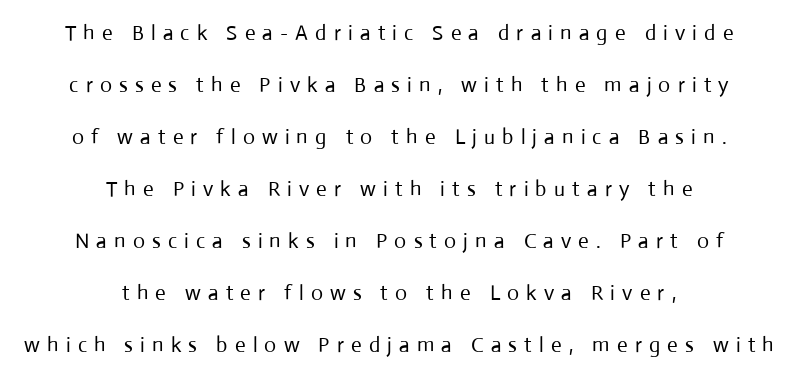
{"italic": "no", "bold": "no", "underline": "no", "align": "center", "line_spacing": "loose", "line_spacing_ratio": 2.48, "letter_spacing": "wide", "letter_spacing_em": 0.34, "glyph_px": 21}
